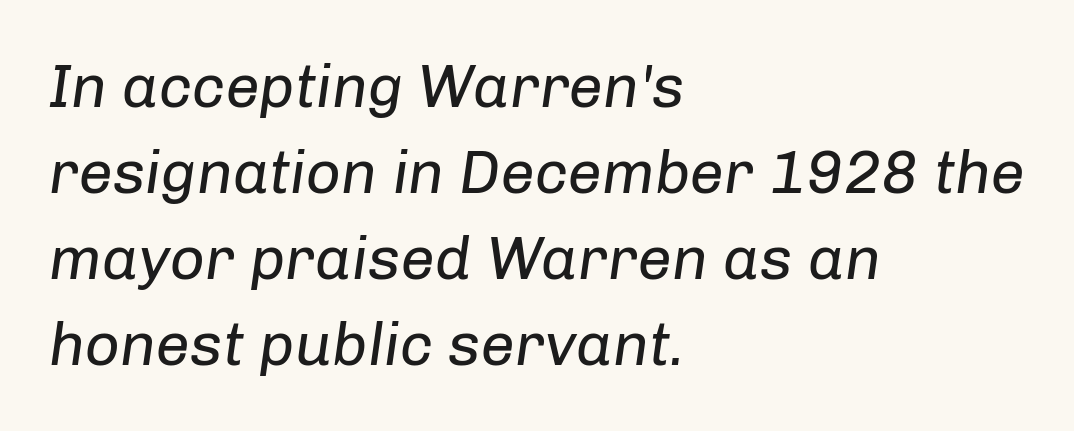
Q: Is the text bold? A: No.
Q: Is the text italic (slanted)? A: Yes, it leans right by about 8 degrees.
Q: Is the text underlined? A: No.
Q: How is the paragraph aligned? A: Left-aligned.
Q: Is the spacing between letters normal or unusually wide? A: Normal.
Q: Is the spacing between lines tight, normal or loose? A: Normal.
Q: Width (condensed, normal, or wide)? A: Normal.
Q: Stroke contrast? A: Low.
Q: x-height? A: Medium.
Q: Monospaced? A: No.
